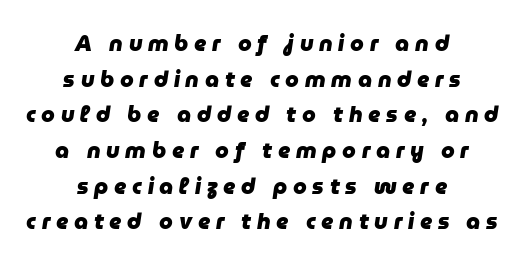
The image shows 22 px bold type, italic (leaning right); set centered, normal line spacing (1.62x), unusually wide letter spacing (+0.26 em), not underlined.
